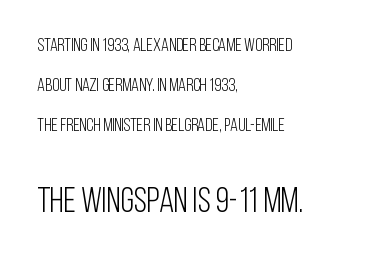
Designer's note — italics off, roman on. No extra tracking has been applied to these lines. The letters carry no serifs — their stems end cleanly without finishing strokes. Character widths vary here, with narrow letters taking less room than wide ones. Weight: in the light-to-regular range.
